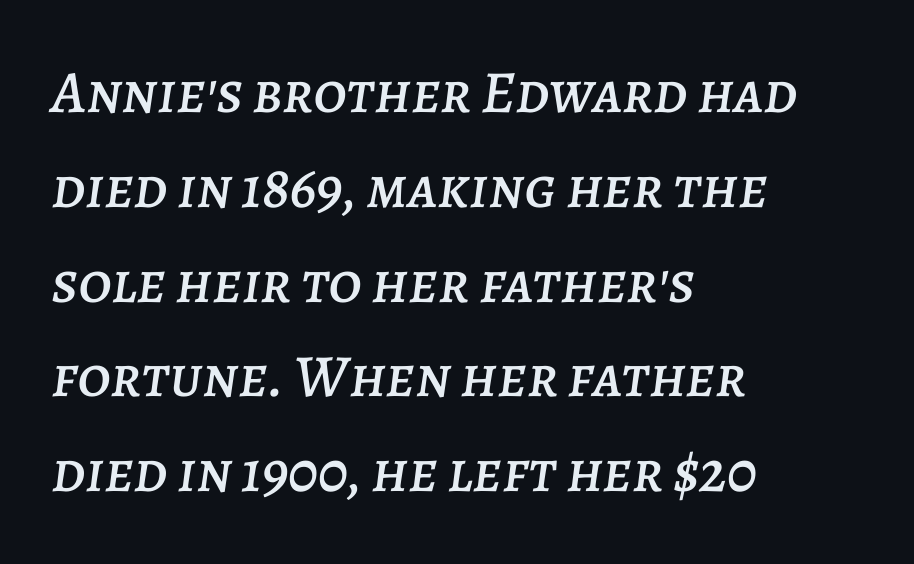
Q: Is the text italic (slanted)? A: Yes, it leans right by about 7 degrees.
Q: Is the text underlined? A: No.
Q: How is the paragraph aligned? A: Left-aligned.
Q: Is the spacing between letters normal or unusually wide? A: Normal.
Q: Is the spacing between lines tight, normal or loose? A: Normal.
Q: Width (condensed, normal, or wide)? A: Normal.
Q: Stroke contrast? A: Low.
Q: x-height? A: Large.
Q: Monospaced? A: No.
